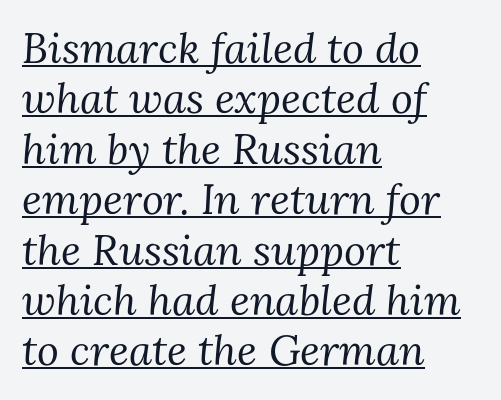
The image shows 42 px regular-weight serif type, italic (leaning right); set left-aligned, line spacing 1.2x, normal letter spacing, underlined; medium stroke contrast and a medium x-height.
